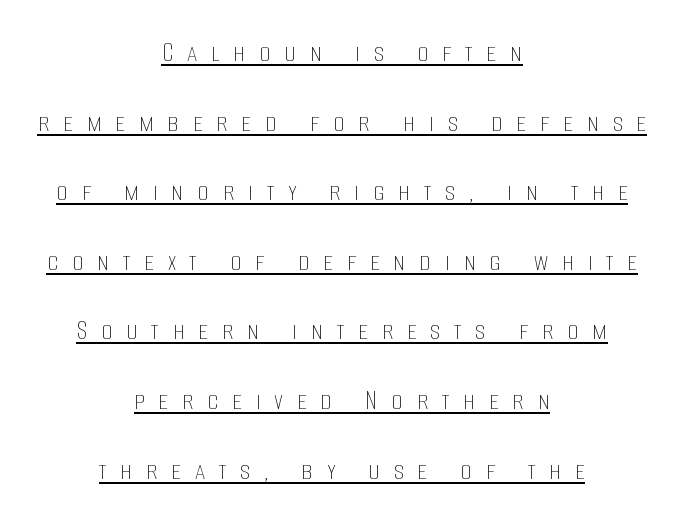
The image shows 29 px thin, condensed type, upright; set centered, loose line spacing (2.4x), unusually wide letter spacing (+0.47 em), underlined; low stroke contrast and a large x-height.
